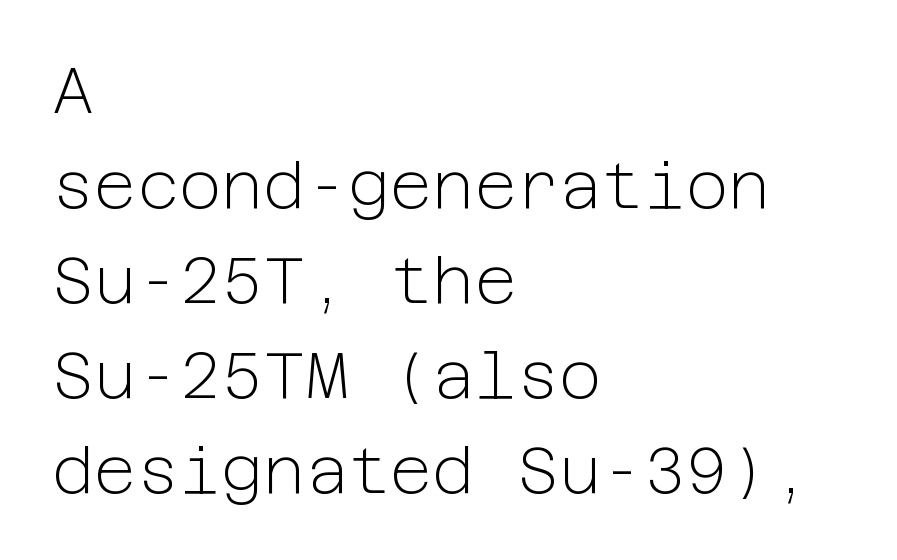
The image shows 65 px light sans-serif type, upright; set left-aligned, normal line spacing (1.46x), normal letter spacing, not underlined; low stroke contrast and a medium x-height.
